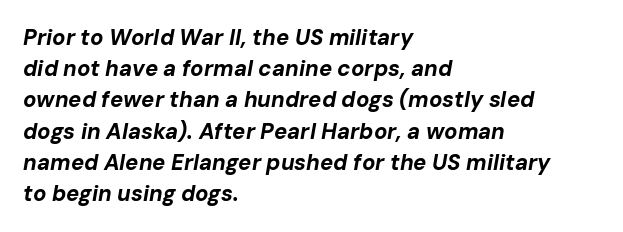
These lines stack with their left ends in a neat column. Standard letterfit; no display-style spreading of the glyphs. The designer left line spacing at the default. Caption: bold face, heavy strokes. Unmarked baselines from the first word to the last. Every character sits at an angle, as italics do.
